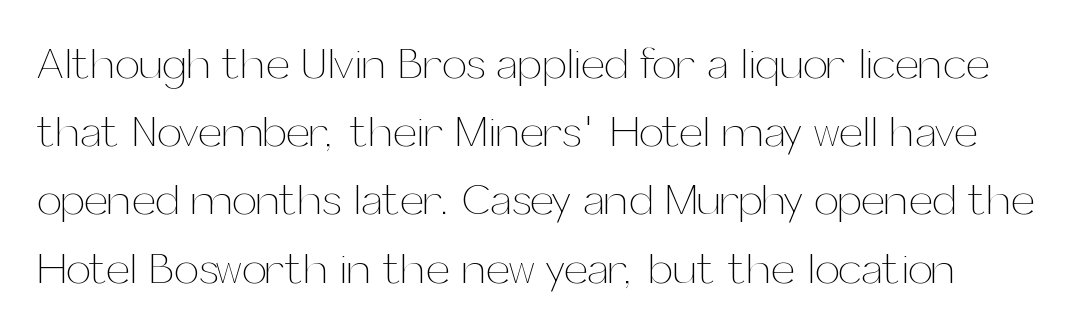
Do the characters align in a grid? No, the font is proportional. No italicization has been applied; the sample stays upright. The foot of each line stays bare and open. The font is comparable to plain body text, perhaps lighter. The face used here is rendered with its standard letterfit. Whoever set this chose a conventional vertical rhythm.
